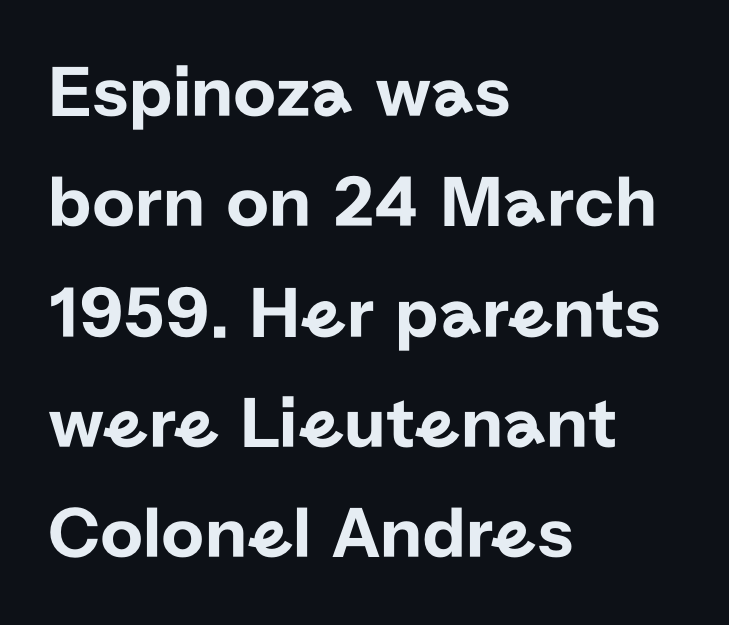
{"serif": "no", "italic": "no", "width": "normal", "stroke_contrast": "low", "x_height": "medium", "monospaced": "no", "underline": "no", "align": "left", "line_spacing": "normal", "line_spacing_ratio": 1.49, "letter_spacing": "normal", "letter_spacing_em": 0.0, "glyph_px": 74}
